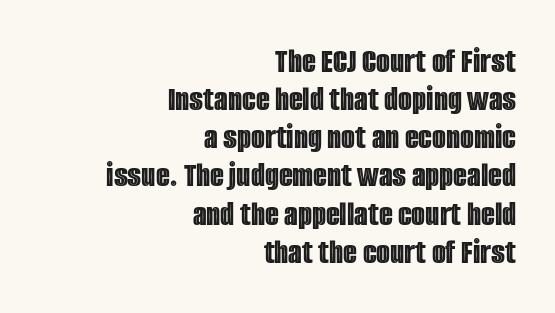
Leading: reduced. The passage shown is typed in a proportional face where columns would drift. Does the lettering tilt? It doesn't — this is upright. Glyph-to-glyph distance matches everyday printed text.
